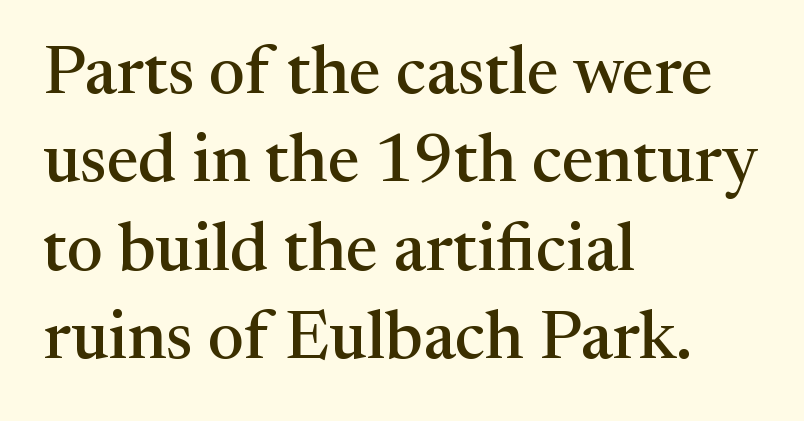
The image shows 68 px serif type, upright; set left-aligned, normal line spacing (1.3x), normal letter spacing, not underlined; medium stroke contrast and a medium x-height.
